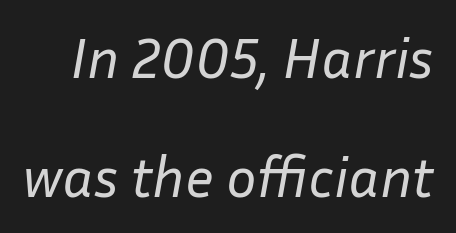
{"italic": "yes", "lean": "right", "slant_degrees": 10, "bold": "no", "weight": "regular", "width": "normal", "stroke_contrast": "low", "x_height": "medium", "monospaced": "no", "underline": "no", "line_spacing": "loose", "line_spacing_ratio": 2.09, "letter_spacing": "normal", "letter_spacing_em": 0.0, "glyph_px": 57}
